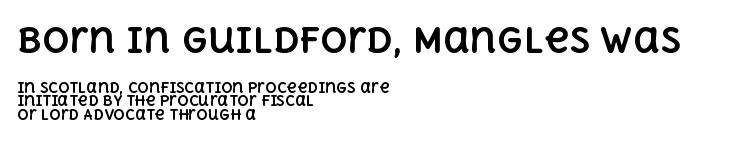
Q: Is the text bold? A: Yes.
Q: Is the text italic (slanted)? A: No, it is upright.
Q: Is the text underlined? A: No.
Q: How is the paragraph aligned? A: Left-aligned.
Q: Is the spacing between letters normal or unusually wide? A: Normal.
Q: Is the spacing between lines tight, normal or loose? A: Tight.
Q: Which block of text is set in a larger size, the first (top) or the second (bottom)? A: The first (top) one.
Q: Width (condensed, normal, or wide)? A: Normal.
Q: x-height? A: Large.
Q: Monospaced? A: No.
